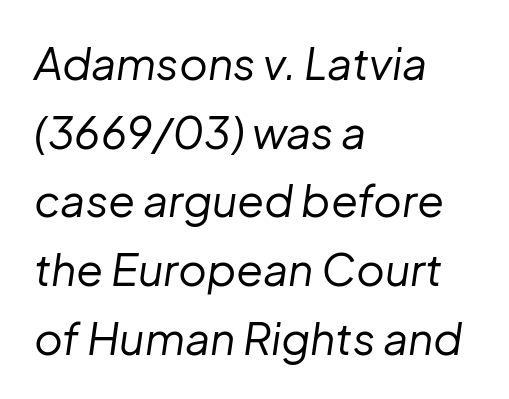
The image shows 44 px regular-weight type, italic (leaning right); set left-aligned, normal line spacing (1.56x), normal letter spacing, not underlined; low stroke contrast and a medium x-height.
